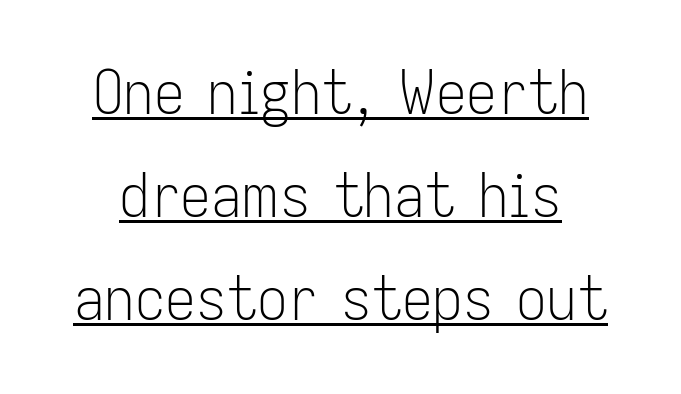
The image shows 61 px light, condensed sans-serif type, upright; set normal line spacing (1.69x), normal letter spacing, underlined; low stroke contrast and a medium x-height.
